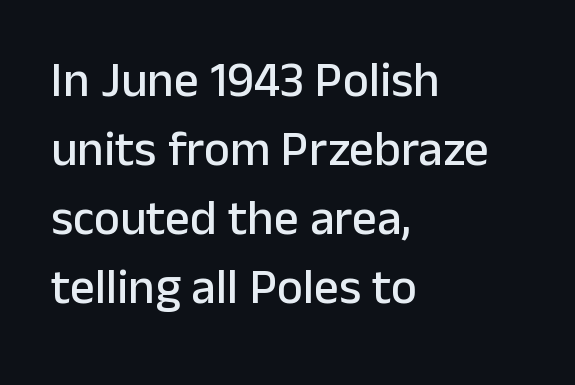
The paragraph shown leans on its left margin. Beneath every word, the page is bare. This is the regular roman posture of the typeface. Students, observe: this is what conventionally led text looks like. A typesetter would call this zero additional tracking.
